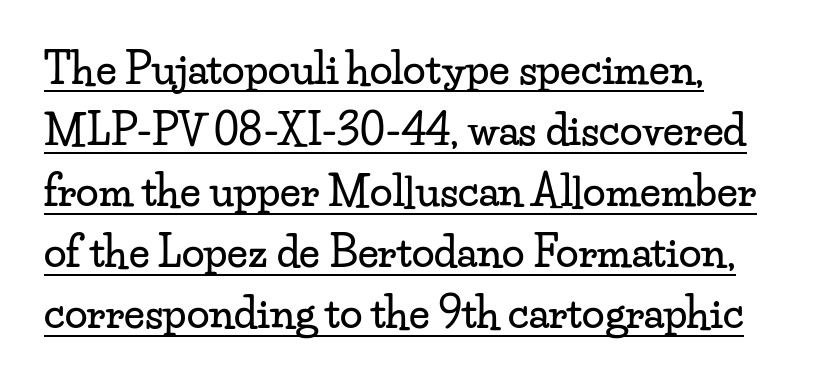
Q: Is the text italic (slanted)? A: No, it is upright.
Q: Is the typeface a serif or a sans-serif typeface? A: Serif.
Q: Is the text underlined? A: Yes.
Q: Is the spacing between letters normal or unusually wide? A: Normal.
Q: Is the spacing between lines tight, normal or loose? A: Normal.
Q: Width (condensed, normal, or wide)? A: Wide.
Q: Stroke contrast? A: Low.
Q: x-height? A: Small.
Q: Monospaced? A: No.
